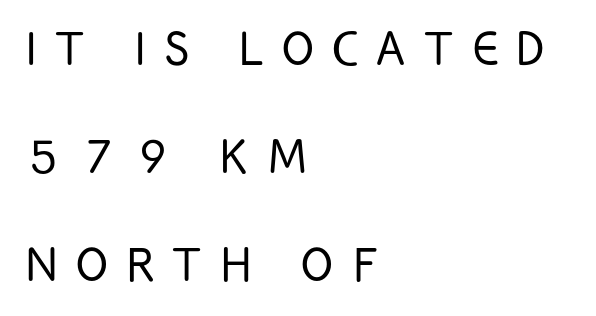
{"serif": "no", "italic": "no", "bold": "no", "weight": "light", "width": "condensed", "stroke_contrast": "low", "x_height": "large", "monospaced": "no", "underline": "no", "align": "left", "line_spacing_ratio": 1.83, "letter_spacing": "wide", "letter_spacing_em": 0.32, "glyph_px": 59}
